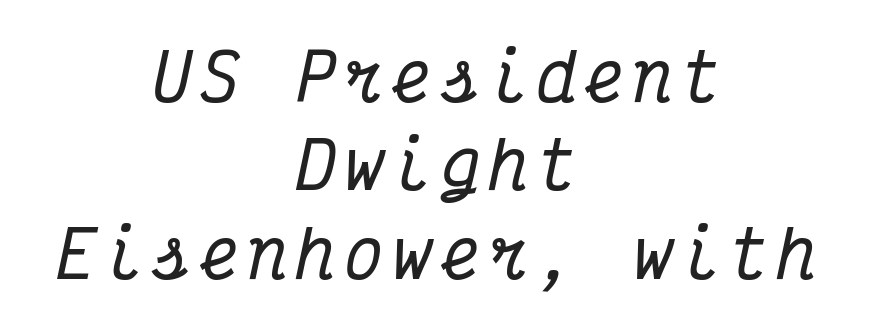
The image shows 65 px condensed serif type, italic (leaning right), monospaced; set centered, normal line spacing (1.36x), not underlined; medium stroke contrast and a medium x-height.
